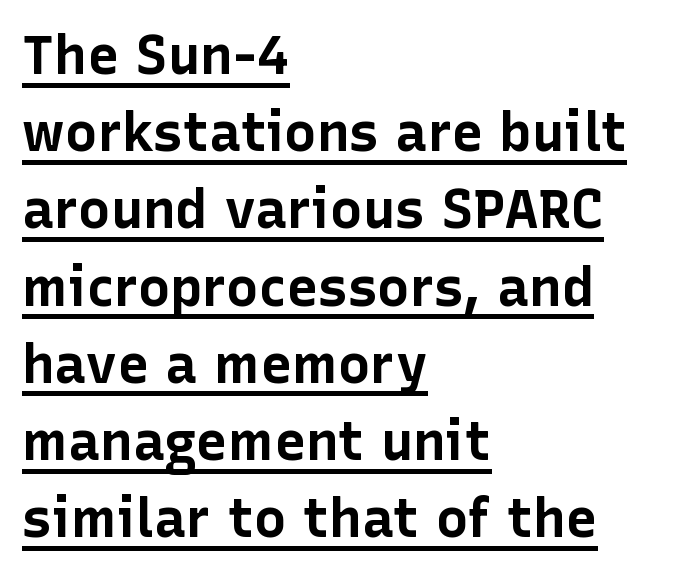
The image shows 54 px bold sans-serif type, upright; set left-aligned, normal line spacing (1.43x), normal letter spacing, underlined; low stroke contrast and a medium x-height.
